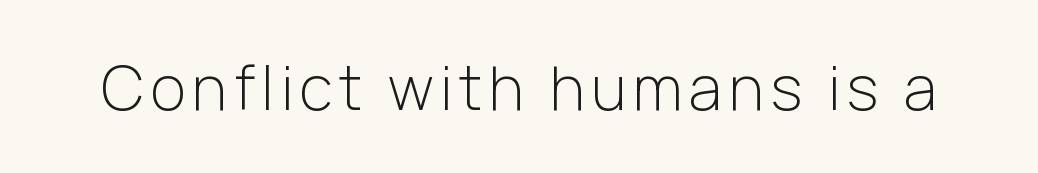
Posture: straight, roman, zero tilt. These lines are rendered in a variable-pitch font. Bold? No — there's no thickening of the strokes. Rule under the text: the space is simply empty. What kind of face is this? One without serifs — a sans.
